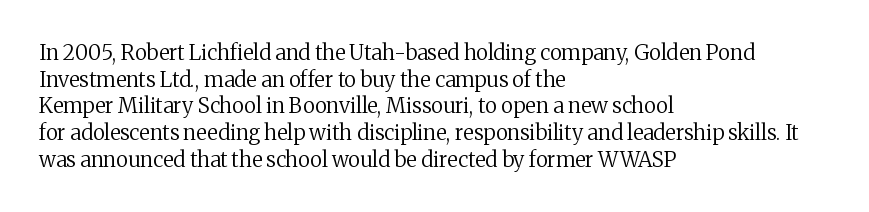
Q: Is the text bold? A: No.
Q: Is the text italic (slanted)? A: No, it is upright.
Q: Is the text underlined? A: No.
Q: How is the paragraph aligned? A: Left-aligned.
Q: Is the spacing between letters normal or unusually wide? A: Normal.
Q: Is the spacing between lines tight, normal or loose? A: Normal.
